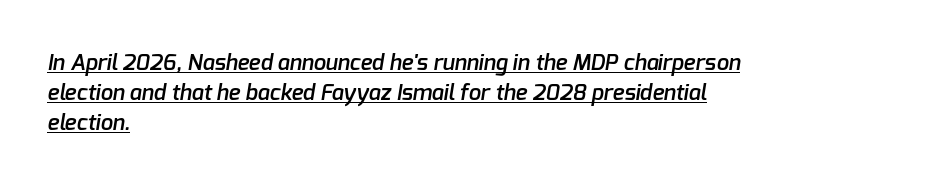
Q: Is the text bold? A: Semi-bold.
Q: Is the text underlined? A: Yes.
Q: How is the paragraph aligned? A: Left-aligned.
Q: Is the spacing between letters normal or unusually wide? A: Normal.
Q: Is the spacing between lines tight, normal or loose? A: Normal.
